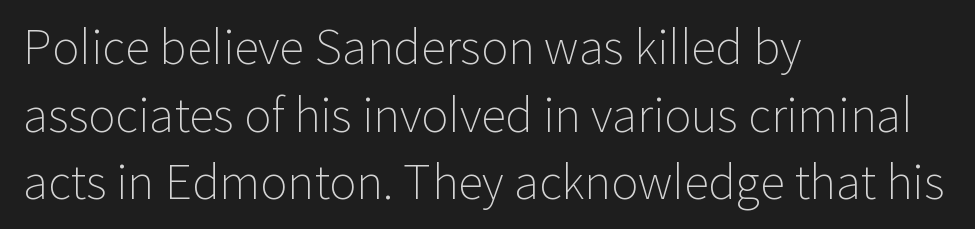
{"serif": "no", "italic": "no", "bold": "no", "weight": "light", "width": "normal", "stroke_contrast": "low", "x_height": "medium", "monospaced": "no", "underline": "no", "align": "left", "line_spacing": "normal", "line_spacing_ratio": 1.47, "letter_spacing": "normal", "letter_spacing_em": 0.0, "glyph_px": 46}
